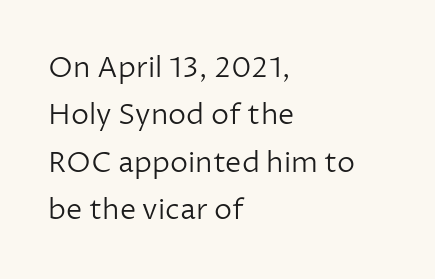
Q: Is the text bold? A: No.
Q: Is the text italic (slanted)? A: No, it is upright.
Q: Is the typeface a serif or a sans-serif typeface? A: Sans-serif.
Q: Is the text underlined? A: No.
Q: How is the paragraph aligned? A: Left-aligned.
Q: Is the spacing between letters normal or unusually wide? A: Normal.
Q: Is the spacing between lines tight, normal or loose? A: Normal.
Q: Width (condensed, normal, or wide)? A: Normal.
Q: Stroke contrast? A: Low.
Q: x-height? A: Medium.
Q: Monospaced? A: No.
